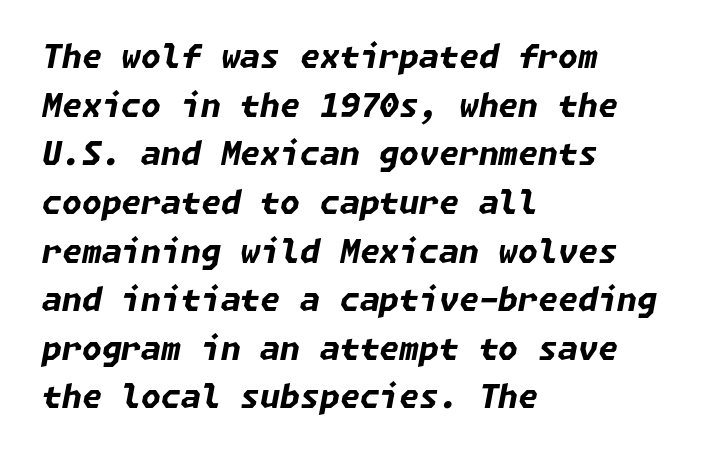
{"italic": "yes", "lean": "right", "slant_degrees": 11, "bold": "yes", "weight": "bold", "width": "normal", "stroke_contrast": "low", "x_height": "medium", "underline": "no", "align": "left", "line_spacing": "normal", "line_spacing_ratio": 1.52, "letter_spacing": "normal", "letter_spacing_em": 0.0, "glyph_px": 32}
